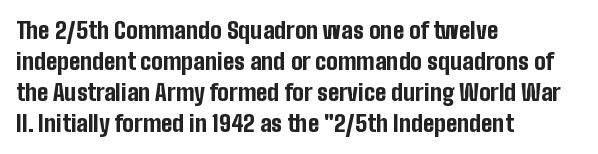
{"italic": "no", "bold": "yes", "underline": "no", "align": "left", "line_spacing": "normal", "line_spacing_ratio": 1.35, "letter_spacing": "normal", "letter_spacing_em": 0.0, "glyph_px": 23}
